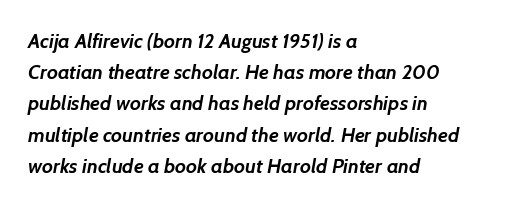
The image shows 20 px bold type; set left-aligned, normal line spacing (1.56x), normal letter spacing, not underlined.
